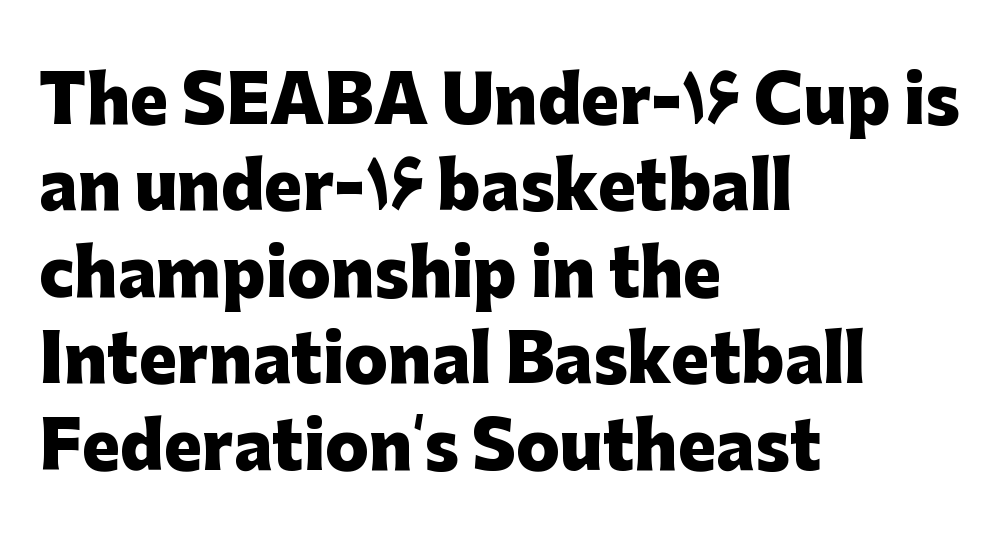
Q: Is the text bold? A: Yes.
Q: Is the text italic (slanted)? A: No, it is upright.
Q: Is the typeface a serif or a sans-serif typeface? A: Sans-serif.
Q: Is the text underlined? A: No.
Q: How is the paragraph aligned? A: Left-aligned.
Q: Is the spacing between letters normal or unusually wide? A: Normal.
Q: Is the spacing between lines tight, normal or loose? A: Normal.
Q: Width (condensed, normal, or wide)? A: Normal.
Q: Stroke contrast? A: Low.
Q: x-height? A: Medium.
Q: Monospaced? A: No.
